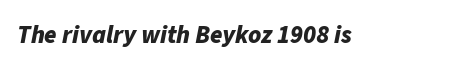
Q: Is the text bold? A: Yes.
Q: Is the text italic (slanted)? A: Yes, it leans right by about 11 degrees.
Q: Is the text underlined? A: No.
Q: Is the spacing between letters normal or unusually wide? A: Normal.
